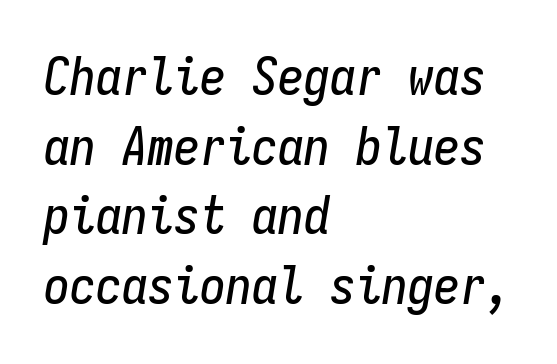
Q: Is the text italic (slanted)? A: Yes, it leans right by about 9 degrees.
Q: Is the text underlined? A: No.
Q: How is the paragraph aligned? A: Left-aligned.
Q: Is the spacing between letters normal or unusually wide? A: Normal.
Q: Is the spacing between lines tight, normal or loose? A: Normal.
Q: Width (condensed, normal, or wide)? A: Condensed.
Q: Stroke contrast? A: Low.
Q: x-height? A: Medium.
Q: Monospaced? A: Yes.
